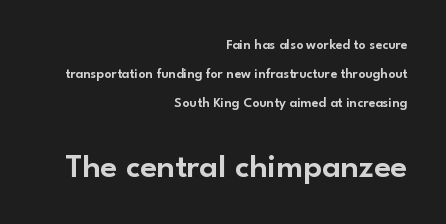
The image shows 34 px sans-serif type, upright; set right-aligned, loose line spacing (2.06x), normal letter spacing, not underlined; the second (bottom) block is 2.43x larger; low stroke contrast and a small x-height.
